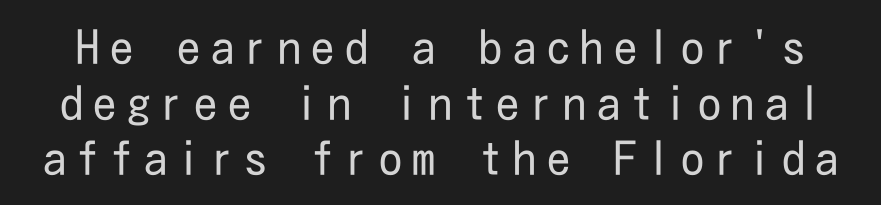
Q: Is the text bold? A: No.
Q: Is the text italic (slanted)? A: No, it is upright.
Q: Is the typeface a serif or a sans-serif typeface? A: Sans-serif.
Q: Is the text underlined? A: No.
Q: Is the spacing between letters normal or unusually wide? A: Unusually wide.
Q: Width (condensed, normal, or wide)? A: Condensed.
Q: Stroke contrast? A: Low.
Q: x-height? A: Medium.
